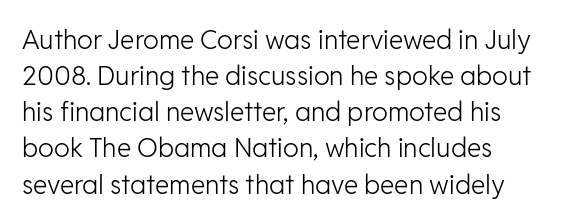
The image shows 26 px text type, upright; set normal line spacing (1.39x), normal letter spacing, not underlined.
